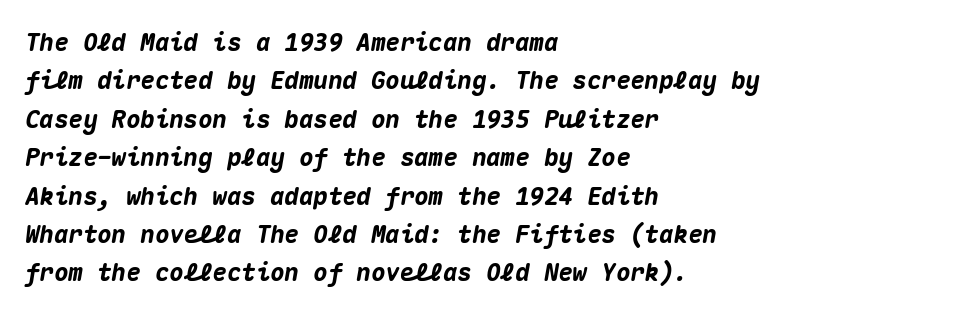
The image shows 24 px bold type, italic (leaning right); set left-aligned, normal line spacing (1.6x), normal letter spacing, not underlined.
